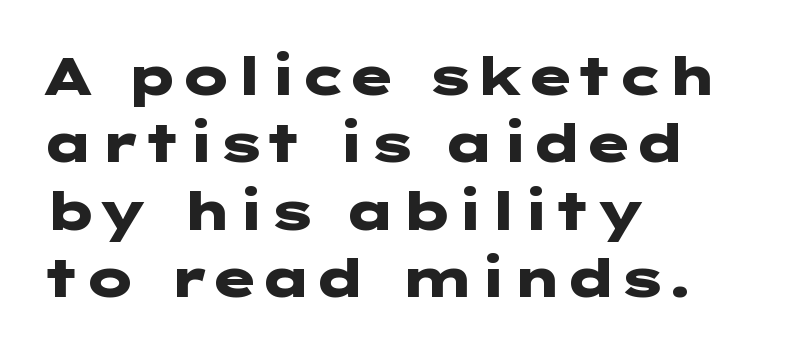
Q: Is the text bold? A: Yes.
Q: Is the text italic (slanted)? A: No, it is upright.
Q: Is the typeface a serif or a sans-serif typeface? A: Sans-serif.
Q: Is the text underlined? A: No.
Q: How is the paragraph aligned? A: Left-aligned.
Q: Is the spacing between letters normal or unusually wide? A: Normal.
Q: Is the spacing between lines tight, normal or loose? A: Normal.
Q: Width (condensed, normal, or wide)? A: Wide.
Q: Stroke contrast? A: Low.
Q: x-height? A: Medium.
